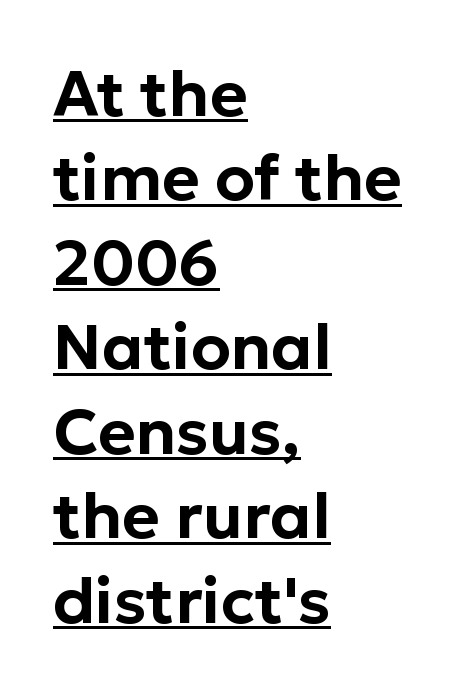
{"serif": "no", "italic": "no", "width": "normal", "stroke_contrast": "low", "x_height": "medium", "monospaced": "no", "underline": "yes", "align": "left", "line_spacing": "normal", "line_spacing_ratio": 1.32, "letter_spacing": "normal", "letter_spacing_em": 0.0, "glyph_px": 64}
